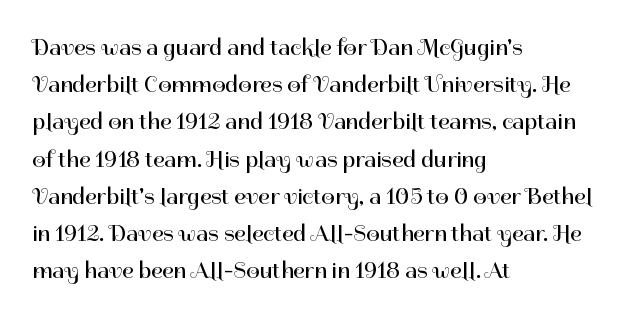
{"italic": "no", "bold": "no", "underline": "no", "align": "left", "line_spacing": "normal", "line_spacing_ratio": 1.55, "letter_spacing": "normal", "letter_spacing_em": 0.0, "glyph_px": 24}
